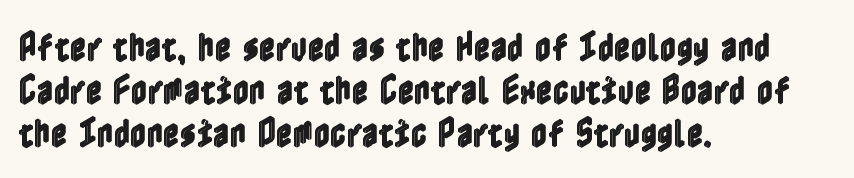
The image shows 32 px condensed type, upright; set left-aligned, normal line spacing (1.34x), normal letter spacing, not underlined; a medium x-height.
